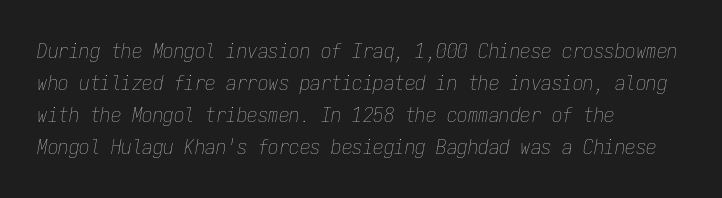
Q: Is the text bold? A: No.
Q: Is the text italic (slanted)? A: Yes, it leans right by about 9 degrees.
Q: Is the text underlined? A: No.
Q: How is the paragraph aligned? A: Left-aligned.
Q: Is the spacing between letters normal or unusually wide? A: Normal.
Q: Is the spacing between lines tight, normal or loose? A: Normal.
